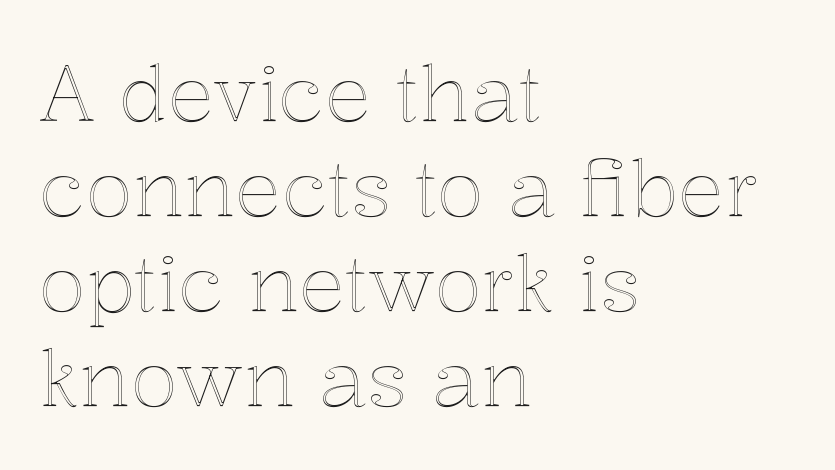
The image shows 78 px text type, upright; set left-aligned, line spacing 1.22x, normal letter spacing, not underlined; a medium x-height.
